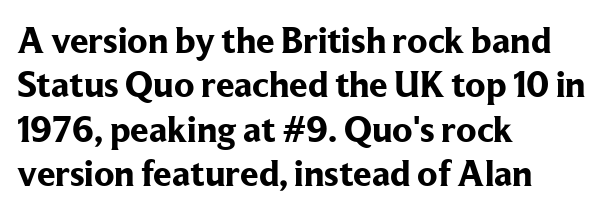
{"serif": "yes", "italic": "no", "bold": "yes", "weight": "bold", "width": "normal", "stroke_contrast": "low", "x_height": "medium", "monospaced": "no", "underline": "no", "align": "left", "line_spacing_ratio": 1.2, "letter_spacing": "normal", "letter_spacing_em": 0.0, "glyph_px": 37}
